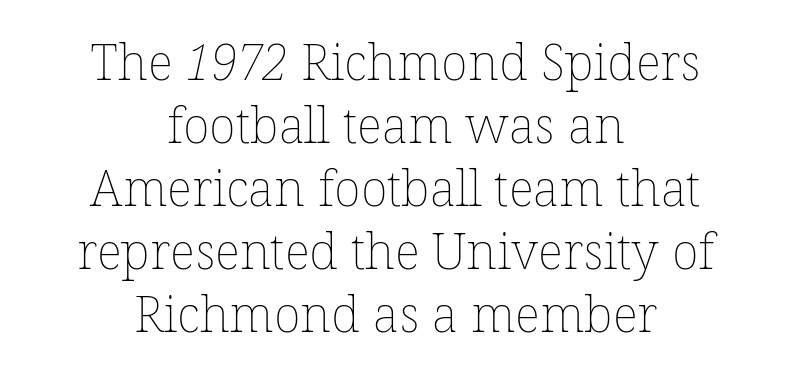
{"bold": "no", "weight": "thin", "width": "normal", "stroke_contrast": "low", "x_height": "medium", "monospaced": "no", "underline": "no", "align": "center", "line_spacing": "normal", "line_spacing_ratio": 1.26, "letter_spacing": "normal", "letter_spacing_em": 0.0, "glyph_px": 50}
